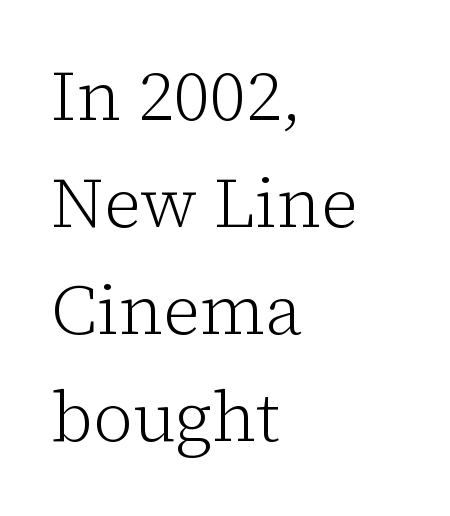
Is this a fixed-width face? No — the glyphs have proportional, varying widths. Unmarked baselines from the first word to the last. No letter is thick-stroked: the sample isn't bold. There is no visible air inserted between adjacent glyphs. Regarding leading, the lines here are spaced in the standard way. The lettering stays uniformly vertical, giving the passage a roman look.
